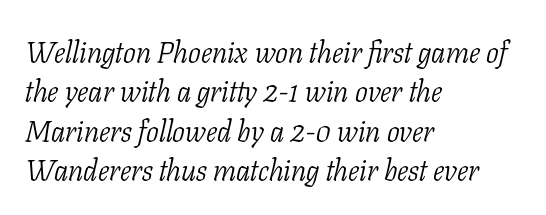
Q: Is the text bold? A: No.
Q: Is the text italic (slanted)? A: Yes, it leans right by about 11 degrees.
Q: Is the typeface a serif or a sans-serif typeface? A: Serif.
Q: Is the text underlined? A: No.
Q: How is the paragraph aligned? A: Left-aligned.
Q: Is the spacing between letters normal or unusually wide? A: Normal.
Q: Is the spacing between lines tight, normal or loose? A: Normal.
Q: Width (condensed, normal, or wide)? A: Condensed.
Q: Stroke contrast? A: Low.
Q: x-height? A: Medium.
Q: Monospaced? A: No.
